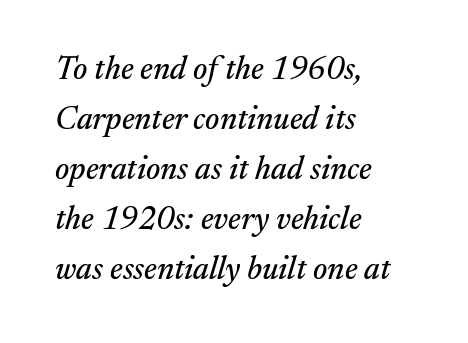
{"serif": "yes", "italic": "yes", "lean": "right", "slant_degrees": 17, "width": "normal", "stroke_contrast": "medium", "x_height": "medium", "monospaced": "no", "underline": "no", "align": "left", "line_spacing": "normal", "line_spacing_ratio": 1.56, "letter_spacing": "normal", "letter_spacing_em": 0.0, "glyph_px": 32}
